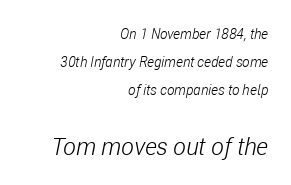
The image shows 24 px text type, italic (leaning right); set right-aligned, loose line spacing (2.01x), normal letter spacing, not underlined; the second (bottom) block is 1.71x larger.
